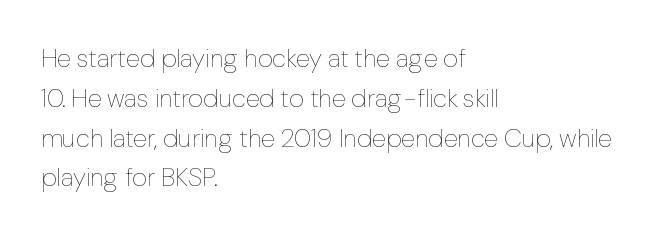
Nobody touched the tracking dial on this one. Line starts are locked; line ends wander. The block of text has a typical density, with ordinary space between rows. The glyphs are unaccompanied by any horizontal stroke below them. Notice how the stems are strictly vertical — no italics here. These glyphs show unthickened strokes, regular width or finer.
